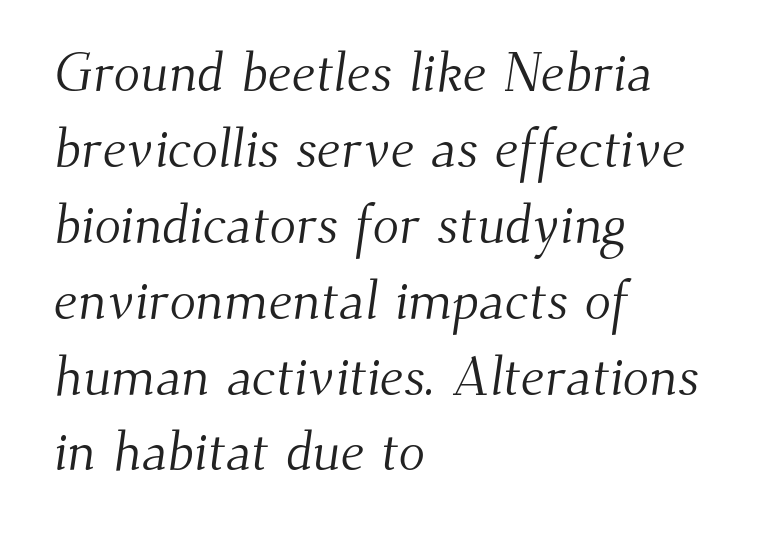
The image shows 55 px light serif type; set left-aligned, normal line spacing (1.38x), normal letter spacing, not underlined; medium stroke contrast and a small x-height.
